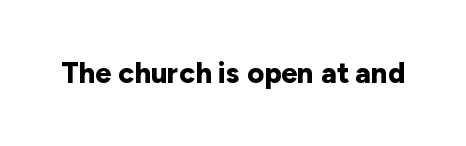
{"serif": "no", "italic": "no", "bold": "yes", "weight": "bold", "width": "normal", "stroke_contrast": "low", "x_height": "medium", "monospaced": "no", "underline": "no", "letter_spacing": "normal", "letter_spacing_em": 0.0, "glyph_px": 29}
